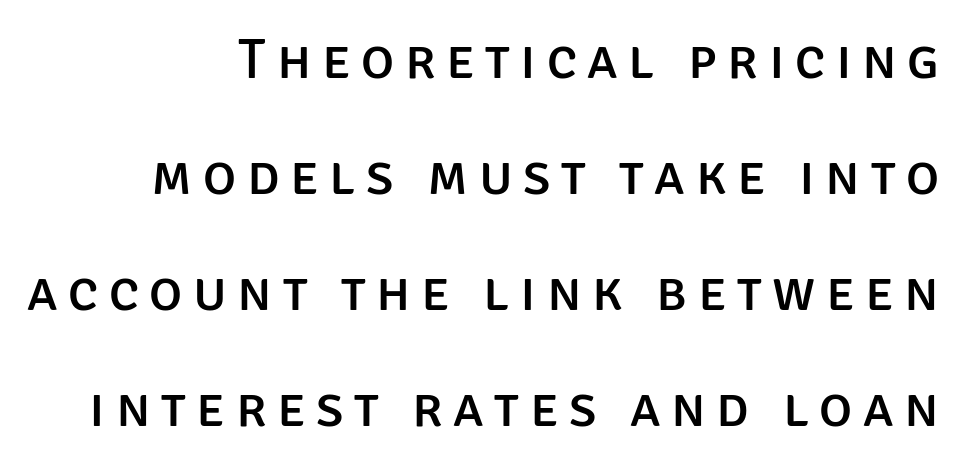
Spacing verdict: proportional, widths tailored to each character. Whoever set this chose breathing room over compactness in the vertical rhythm. The type sits square on the baseline with zero lean. The rendering shows plain stroke endings on the letterforms — a sans-serif design.
